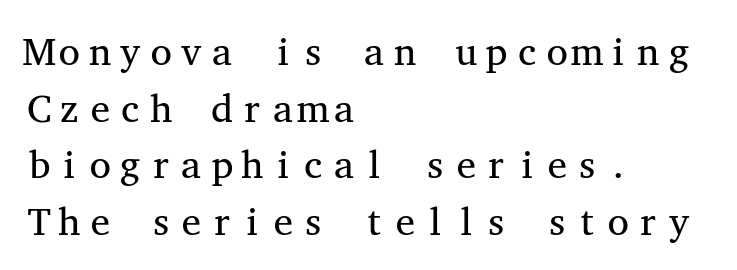
The image shows 39 px regular-weight, wide serif type, upright, monospaced; set left-aligned, normal line spacing (1.45x), normal letter spacing, not underlined; medium stroke contrast and a medium x-height.
